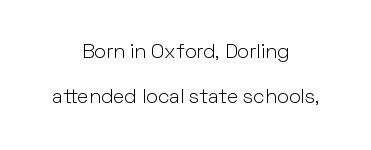
{"italic": "no", "bold": "no", "underline": "no", "align": "center", "line_spacing": "loose", "line_spacing_ratio": 2.26, "letter_spacing": "normal", "letter_spacing_em": 0.0, "glyph_px": 20}
